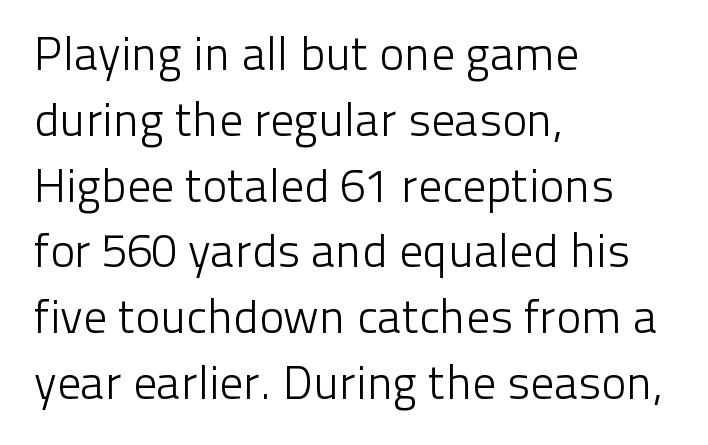
Look at the tracking — it's just the regular setting, nothing added. Compared with a typical body face, this is equally light or lighter still. Vertical strokes here are truly vertical. Proportional: the letters do not fall into vertical columns. Clear beneath every line of the passage.
